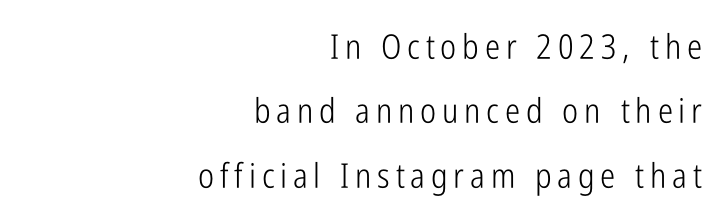
{"serif": "no", "italic": "no", "bold": "no", "weight": "light", "width": "condensed", "stroke_contrast": "low", "x_height": "medium", "monospaced": "no", "underline": "no", "align": "right", "line_spacing_ratio": 1.89, "glyph_px": 34}
